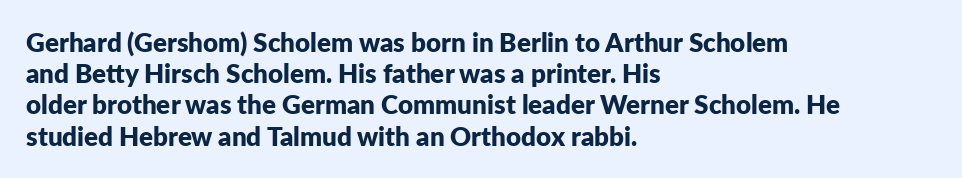
A typesetter would mark this as roman, not italic. The face used here is rendered with its standard letterfit. As a designer I'd log this as weight 700, bold. Underlining? Definitely not there. The text block is weighted toward the left margin, trailing off unevenly rightward.
